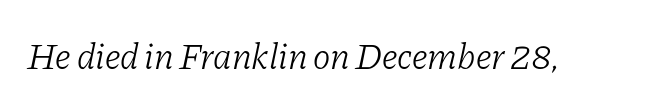
Q: Is the text bold? A: No.
Q: Is the text italic (slanted)? A: Yes, it leans right by about 11 degrees.
Q: Is the typeface a serif or a sans-serif typeface? A: Serif.
Q: Is the text underlined? A: No.
Q: Is the spacing between letters normal or unusually wide? A: Normal.
Q: Width (condensed, normal, or wide)? A: Normal.
Q: Stroke contrast? A: Low.
Q: x-height? A: Medium.
Q: Monospaced? A: No.
